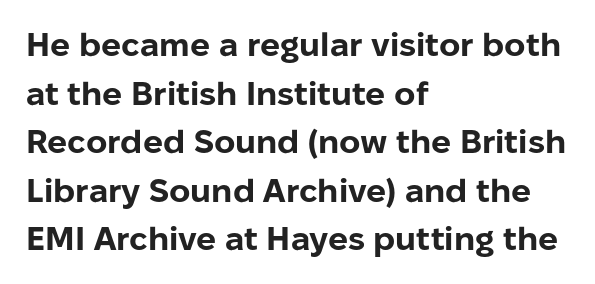
{"serif": "no", "italic": "no", "bold": "yes", "weight": "bold", "width": "normal", "stroke_contrast": "low", "x_height": "medium", "monospaced": "no", "underline": "no", "align": "left", "line_spacing": "normal", "line_spacing_ratio": 1.47, "letter_spacing": "normal", "letter_spacing_em": 0.0, "glyph_px": 33}
